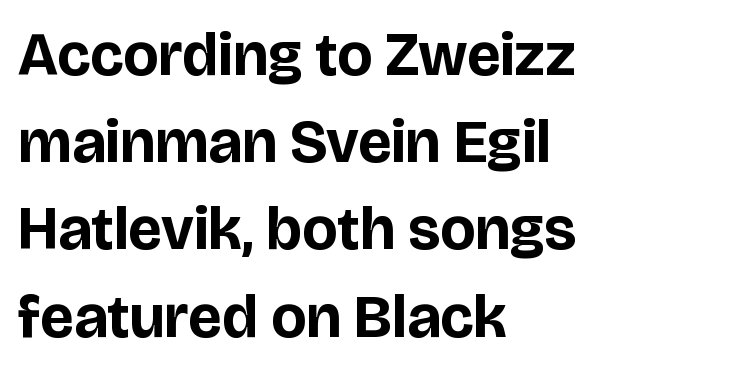
The image shows 61 px bold sans-serif type, upright; set left-aligned, normal line spacing (1.43x), normal letter spacing, not underlined; low stroke contrast and a large x-height.
